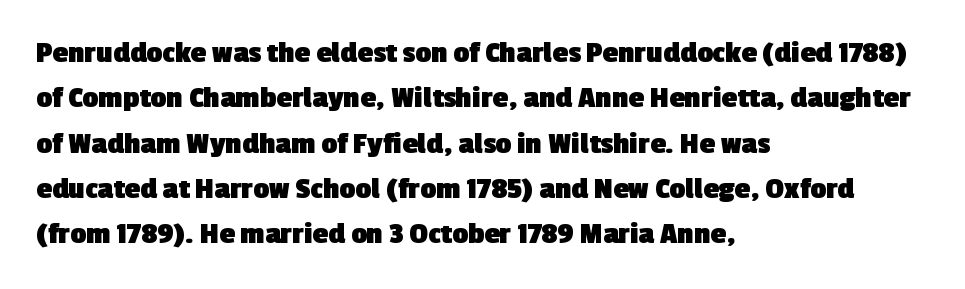
Q: Is the text bold? A: Yes.
Q: Is the typeface a serif or a sans-serif typeface? A: Sans-serif.
Q: Is the text underlined? A: No.
Q: How is the paragraph aligned? A: Left-aligned.
Q: Is the spacing between letters normal or unusually wide? A: Normal.
Q: Is the spacing between lines tight, normal or loose? A: Normal.
Q: Width (condensed, normal, or wide)? A: Normal.
Q: x-height? A: Medium.
Q: Monospaced? A: No.
